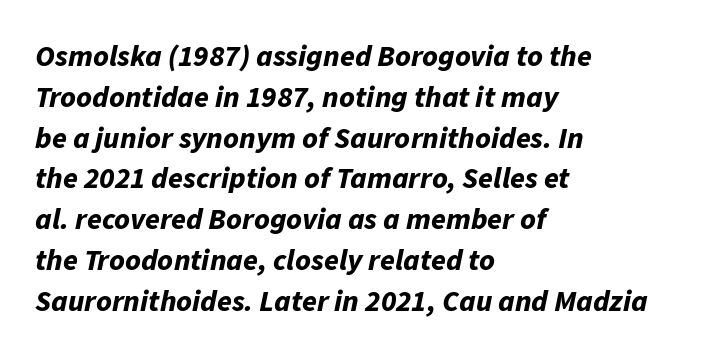
{"italic": "yes", "lean": "right", "slant_degrees": 11, "bold": "yes", "weight": "bold", "width": "normal", "stroke_contrast": "low", "x_height": "medium", "monospaced": "no", "underline": "no", "align": "left", "line_spacing": "normal", "line_spacing_ratio": 1.36, "letter_spacing": "normal", "letter_spacing_em": 0.0, "glyph_px": 30}
